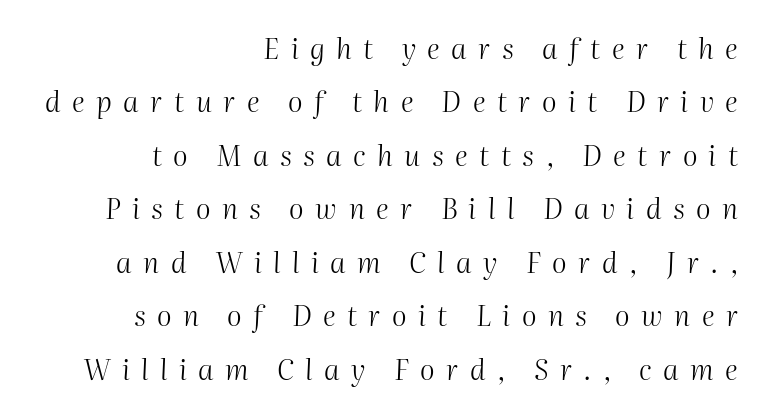
Q: Is the text bold? A: No.
Q: Is the text italic (slanted)? A: Yes, it leans right by about 2 degrees.
Q: Is the text underlined? A: No.
Q: How is the paragraph aligned? A: Right-aligned.
Q: Is the spacing between letters normal or unusually wide? A: Unusually wide.
Q: Is the spacing between lines tight, normal or loose? A: Loose.
Q: Width (condensed, normal, or wide)? A: Normal.
Q: Stroke contrast? A: Medium.
Q: x-height? A: Medium.
Q: Monospaced? A: No.
